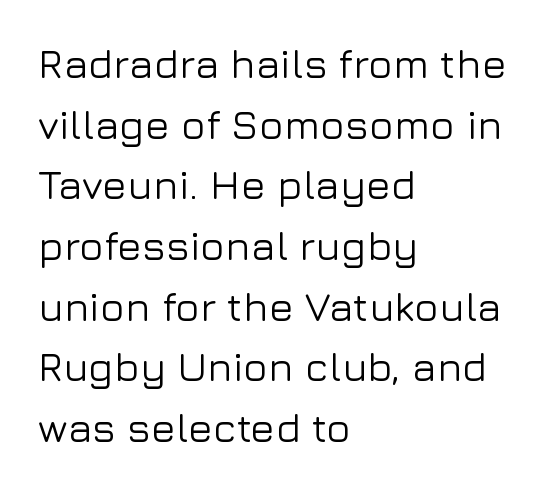
{"serif": "no", "italic": "no", "width": "normal", "stroke_contrast": "low", "x_height": "medium", "monospaced": "no", "underline": "no", "align": "left", "line_spacing": "normal", "line_spacing_ratio": 1.48, "letter_spacing": "normal", "letter_spacing_em": 0.0, "glyph_px": 41}
